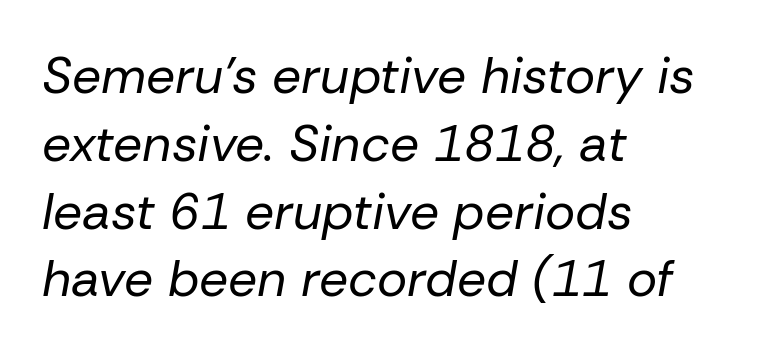
It's the slanting kind of type. The vertical gap from one line to the next is medium. Clear beneath every line of the passage. No heavy texture on the line: the type isn't bold. This sample uses plain, unmodified letter spacing.
